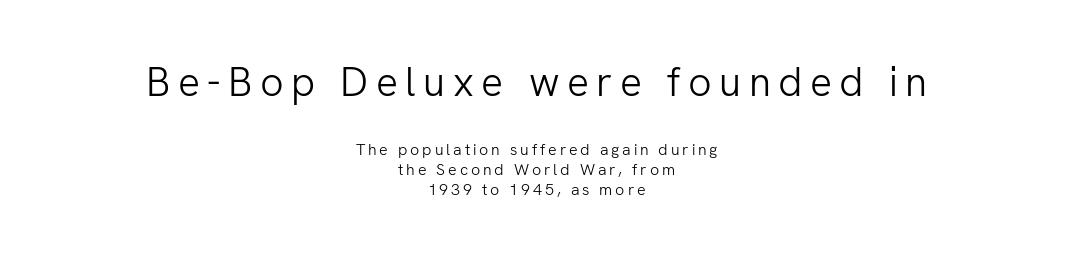
Q: Is the text bold? A: No.
Q: Is the text italic (slanted)? A: No, it is upright.
Q: Is the typeface a serif or a sans-serif typeface? A: Sans-serif.
Q: Is the text underlined? A: No.
Q: How is the paragraph aligned? A: Centered.
Q: Is the spacing between lines tight, normal or loose? A: Normal.
Q: Which block of text is set in a larger size, the first (top) or the second (bottom)? A: The first (top) one.
Q: Width (condensed, normal, or wide)? A: Normal.
Q: Stroke contrast? A: Low.
Q: x-height? A: Medium.
Q: Monospaced? A: No.
